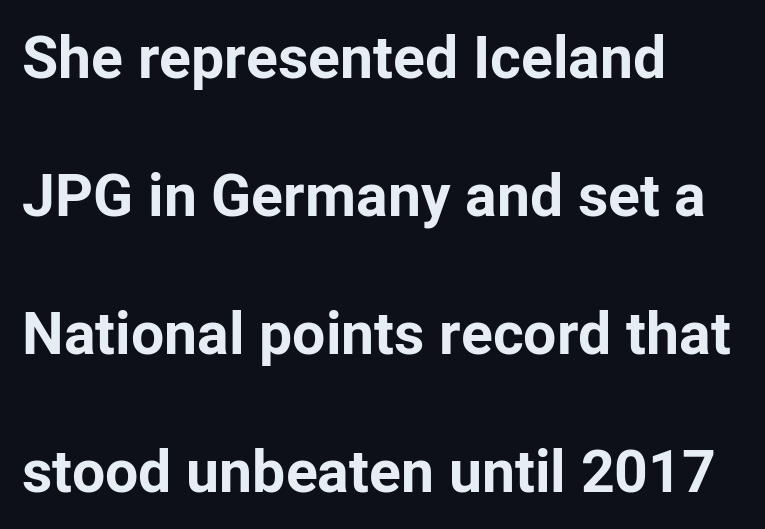
The image shows 59 px bold sans-serif type, upright; set left-aligned, loose line spacing (2.34x), normal letter spacing, not underlined; low stroke contrast and a medium x-height.
